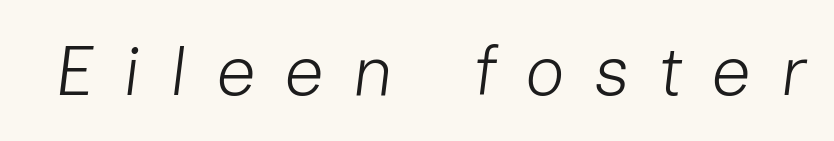
Q: Is the text bold? A: No.
Q: Is the text italic (slanted)? A: Yes, it leans right by about 7 degrees.
Q: Is the text underlined? A: No.
Q: Is the spacing between letters normal or unusually wide? A: Unusually wide.
Q: Width (condensed, normal, or wide)? A: Normal.
Q: Stroke contrast? A: Low.
Q: x-height? A: Medium.
Q: Monospaced? A: No.
